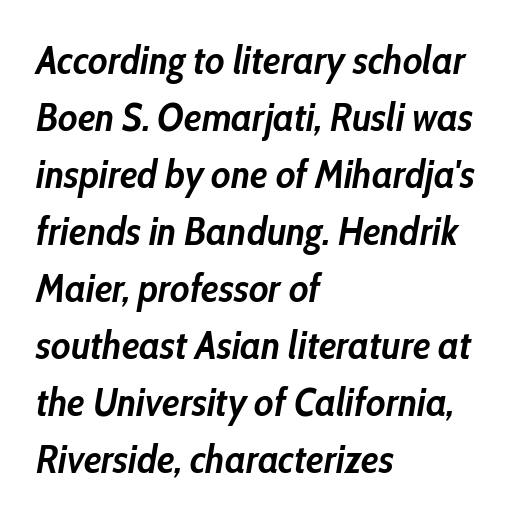
{"italic": "yes", "lean": "right", "slant_degrees": 10, "bold": "yes", "weight": "semibold", "width": "condensed", "stroke_contrast": "low", "x_height": "medium", "monospaced": "no", "underline": "no", "align": "left", "line_spacing": "normal", "line_spacing_ratio": 1.46, "letter_spacing": "normal", "letter_spacing_em": 0.0, "glyph_px": 39}
